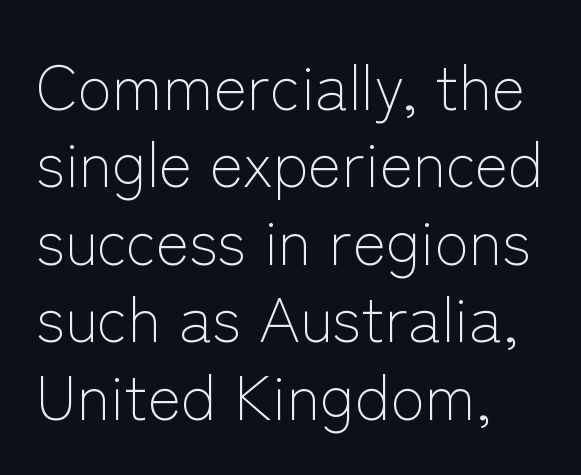
Q: Is the text bold? A: No.
Q: Is the text italic (slanted)? A: No, it is upright.
Q: Is the typeface a serif or a sans-serif typeface? A: Sans-serif.
Q: Is the text underlined? A: No.
Q: How is the paragraph aligned? A: Left-aligned.
Q: Is the spacing between letters normal or unusually wide? A: Normal.
Q: Width (condensed, normal, or wide)? A: Normal.
Q: Stroke contrast? A: Low.
Q: x-height? A: Medium.
Q: Monospaced? A: No.
